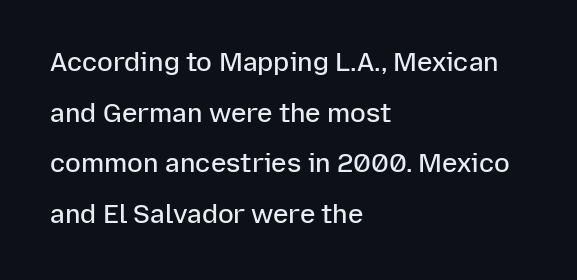
The image shows 26 px text type, upright; set left-aligned, loose line spacing (1.95x), normal letter spacing, not underlined.
